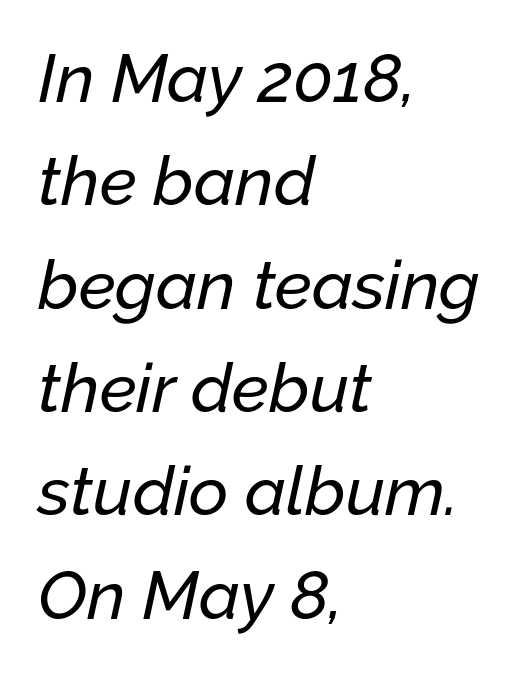
The image shows 68 px text type, italic (leaning right); set left-aligned, normal line spacing (1.52x), normal letter spacing, not underlined; low stroke contrast and a medium x-height.
